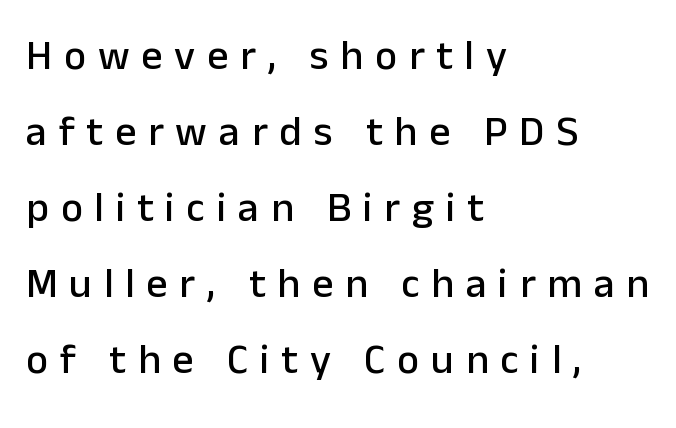
Quick note: not italic, upright. The gaps between neighbouring characters are conspicuously large. Looks like regular typesetting: each glyph gets only the width it needs. If you drew a ruler down the left edge, every line would touch it.
